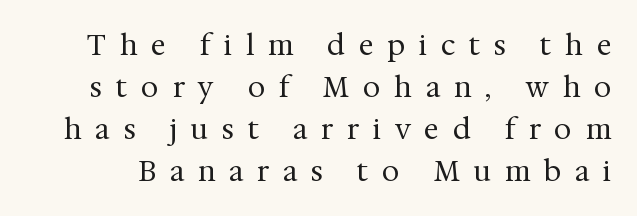
Leading matches the norm, producing a regular column. On a weight scale, this lands at 450 or below. Descender tails drop into unmarked territory. Is the letter spacing exaggerated? Yes — the characters are pushed far apart. Think of a printed novel: that variable character pitch is what you see here. The font family rendered here belongs to the serif group.
